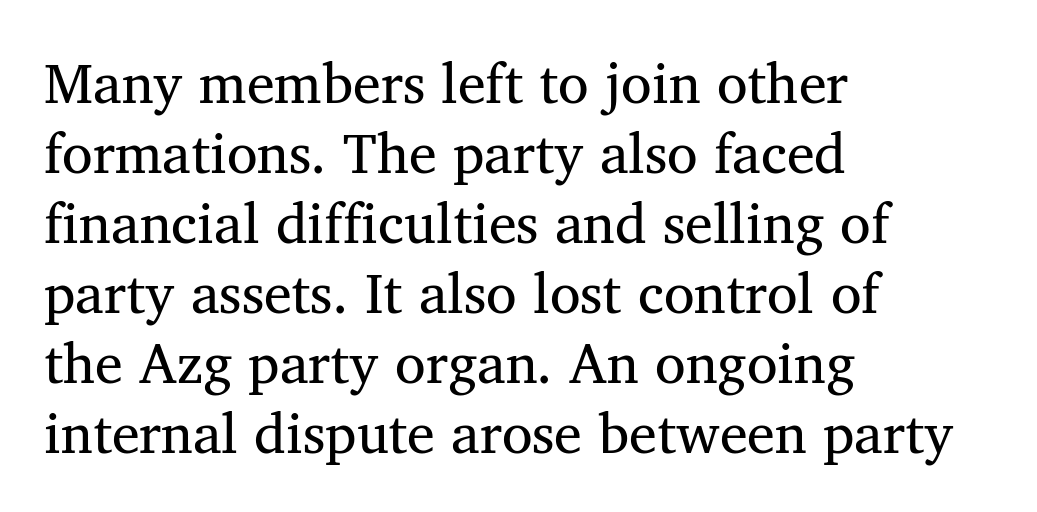
Q: Is the text italic (slanted)? A: No, it is upright.
Q: Is the typeface a serif or a sans-serif typeface? A: Serif.
Q: Is the text underlined? A: No.
Q: How is the paragraph aligned? A: Left-aligned.
Q: Is the spacing between letters normal or unusually wide? A: Normal.
Q: Is the spacing between lines tight, normal or loose? A: Normal.
Q: Width (condensed, normal, or wide)? A: Normal.
Q: Stroke contrast? A: Medium.
Q: x-height? A: Medium.
Q: Monospaced? A: No.
